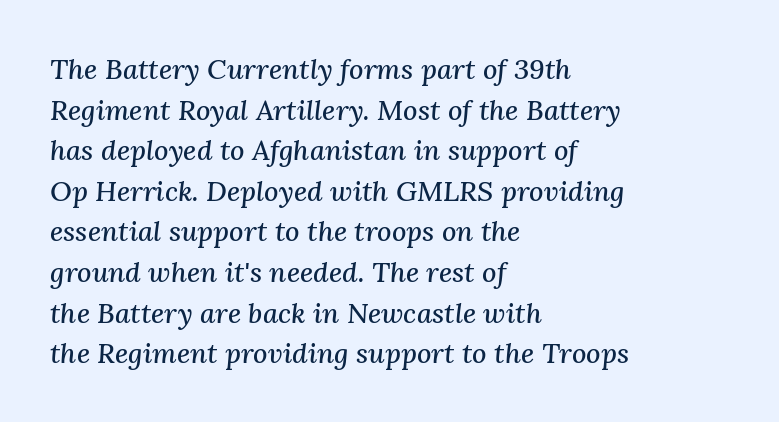
Q: Is the text italic (slanted)? A: Yes, it leans right by about 3 degrees.
Q: Is the typeface a serif or a sans-serif typeface? A: Serif.
Q: Is the text underlined? A: No.
Q: How is the paragraph aligned? A: Left-aligned.
Q: Is the spacing between letters normal or unusually wide? A: Normal.
Q: Is the spacing between lines tight, normal or loose? A: Normal.
Q: Width (condensed, normal, or wide)? A: Normal.
Q: Stroke contrast? A: Medium.
Q: x-height? A: Medium.
Q: Monospaced? A: No.
